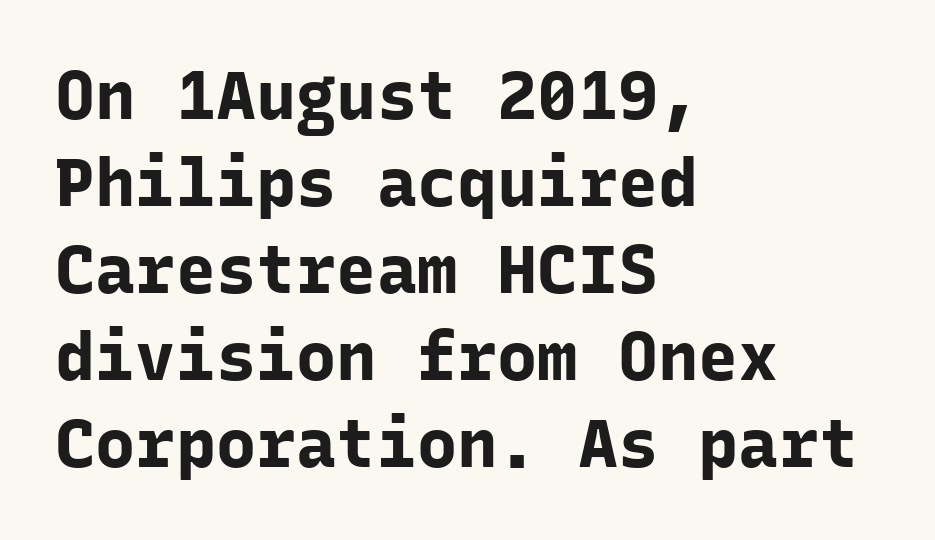
{"serif": "no", "italic": "no", "bold": "yes", "weight": "bold", "width": "normal", "stroke_contrast": "low", "x_height": "medium", "monospaced": "yes", "underline": "no", "align": "left", "line_spacing": "normal", "line_spacing_ratio": 1.3, "letter_spacing": "normal", "letter_spacing_em": 0.0, "glyph_px": 67}
